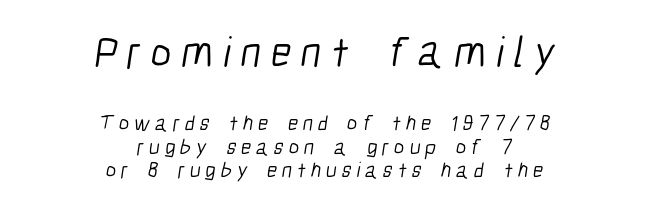
The image shows 44 px light, condensed sans-serif type; set centered, tight line spacing (1.07x), unusually wide letter spacing (+0.22 em), not underlined; the first (top) block is 2.0x larger; low stroke contrast and a medium x-height.
